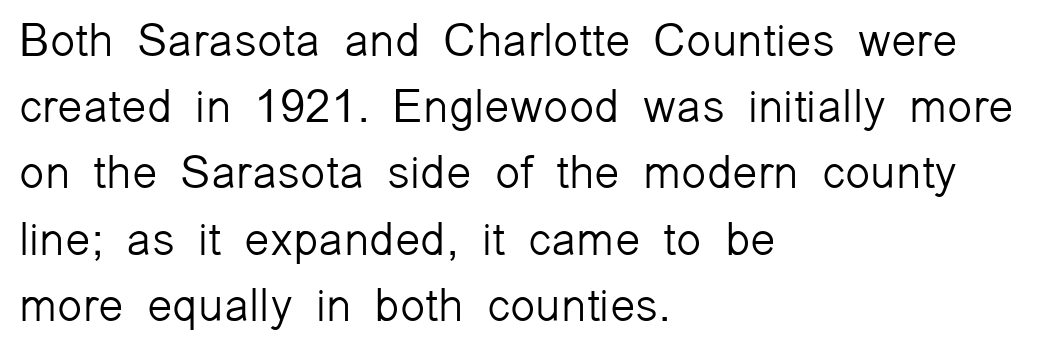
Q: Is the text bold? A: No.
Q: Is the text italic (slanted)? A: No, it is upright.
Q: Is the typeface a serif or a sans-serif typeface? A: Sans-serif.
Q: Is the text underlined? A: No.
Q: How is the paragraph aligned? A: Left-aligned.
Q: Is the spacing between letters normal or unusually wide? A: Normal.
Q: Is the spacing between lines tight, normal or loose? A: Normal.
Q: Width (condensed, normal, or wide)? A: Normal.
Q: Stroke contrast? A: Low.
Q: x-height? A: Medium.
Q: Monospaced? A: No.
